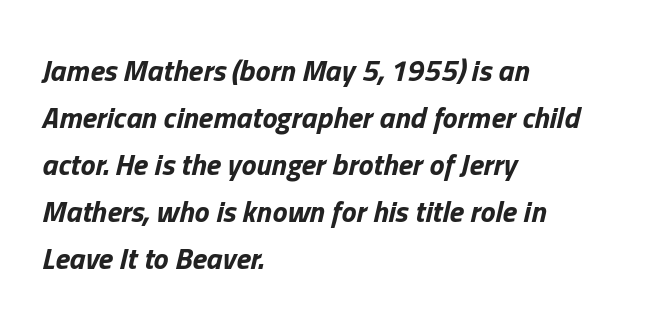
This sample keeps an unexceptional amount of space between lines. The space beneath each line is pristine and unruled. As a designer I'd log this as weight 700, bold. The typesetter chose a ragged-right arrangement here. Do the characters align in a grid? No, the font is proportional.
